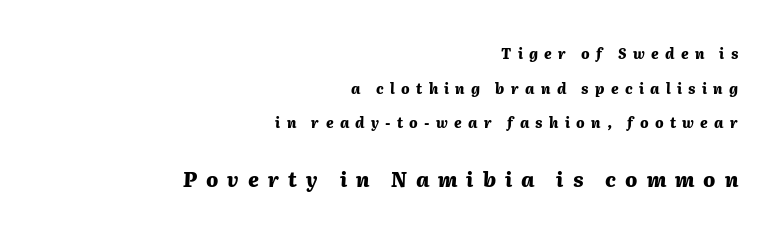
Rows of type keep a wide berth in the vertical direction. Size hierarchy here favors the trailing block over the leading one. The glyphs have the mass of a bold cut. If you drew a ruler down the right edge, every line would touch it. Words float on clear page, feet unadorned.
